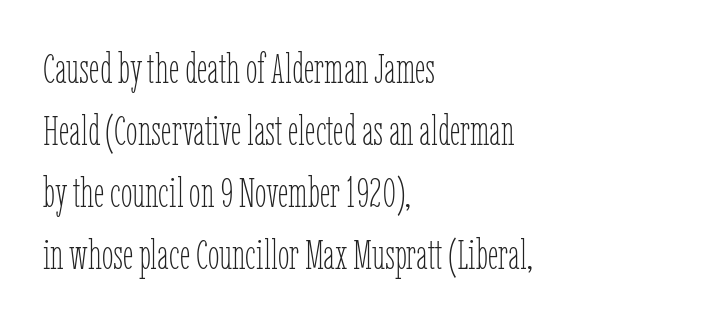
In CSS terms this would be text-align: left. No heavy texture on the line: the type isn't bold. Designer's note — italics off, roman on. The designer left line spacing at the default. This rendering features lettering with no underline.
